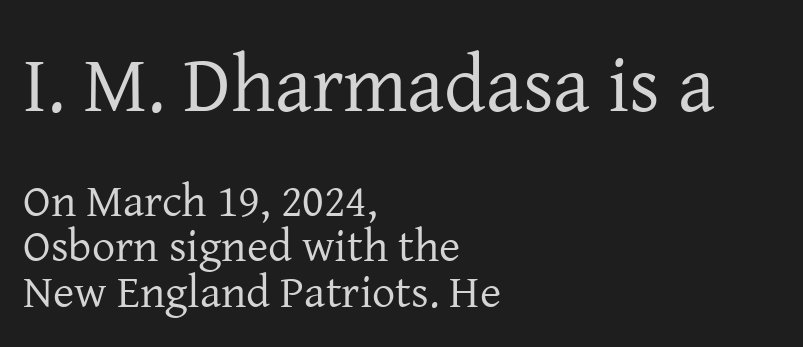
{"serif": "yes", "italic": "no", "bold": "no", "weight": "regular", "width": "normal", "stroke_contrast": "low", "x_height": "medium", "monospaced": "no", "underline": "no", "align": "left", "line_spacing": "tight", "line_spacing_ratio": 0.98, "letter_spacing": "normal", "letter_spacing_em": 0.0, "larger_block": "first", "size_ratio": 1.74, "glyph_px": 80}
